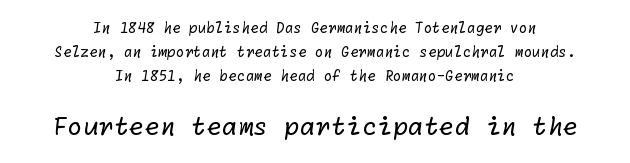
{"bold": "no", "underline": "no", "align": "center", "line_spacing_ratio": 1.73, "letter_spacing": "normal", "letter_spacing_em": 0.0, "larger_block": "second", "size_ratio": 1.79, "glyph_px": 25}
